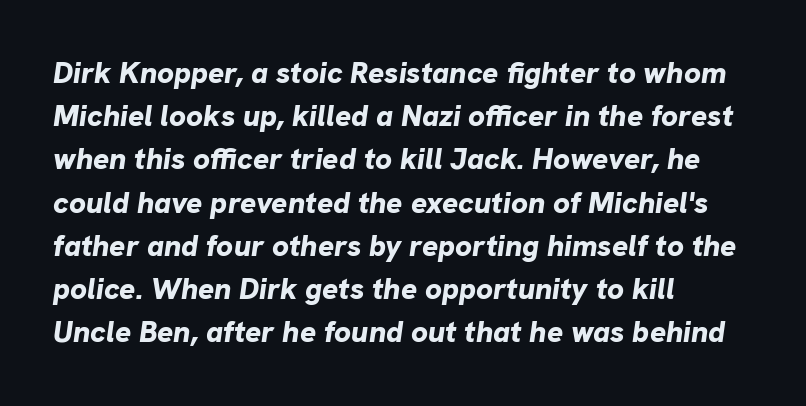
The image shows 30 px bold type, italic (leaning right); set left-aligned, normal line spacing (1.44x), normal letter spacing, not underlined; low stroke contrast and a medium x-height.
